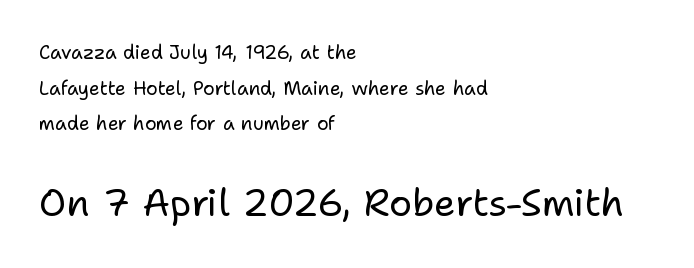
The image shows 38 px regular-weight sans-serif type, upright; set left-aligned, line spacing 1.88x, normal letter spacing, not underlined; the second (bottom) block is 2.0x larger; low stroke contrast and a medium x-height.
